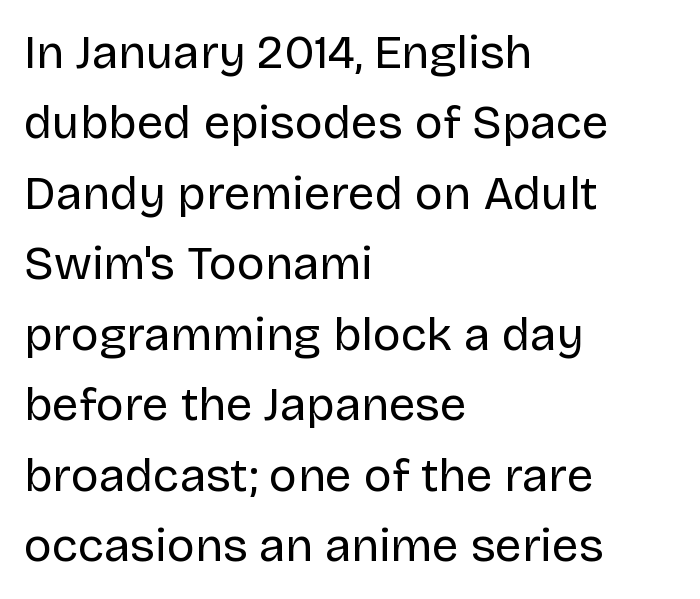
Q: Is the text bold? A: No.
Q: Is the text italic (slanted)? A: No, it is upright.
Q: Is the typeface a serif or a sans-serif typeface? A: Sans-serif.
Q: Is the text underlined? A: No.
Q: How is the paragraph aligned? A: Left-aligned.
Q: Is the spacing between letters normal or unusually wide? A: Normal.
Q: Is the spacing between lines tight, normal or loose? A: Normal.
Q: Width (condensed, normal, or wide)? A: Normal.
Q: Stroke contrast? A: Low.
Q: x-height? A: Large.
Q: Monospaced? A: No.
